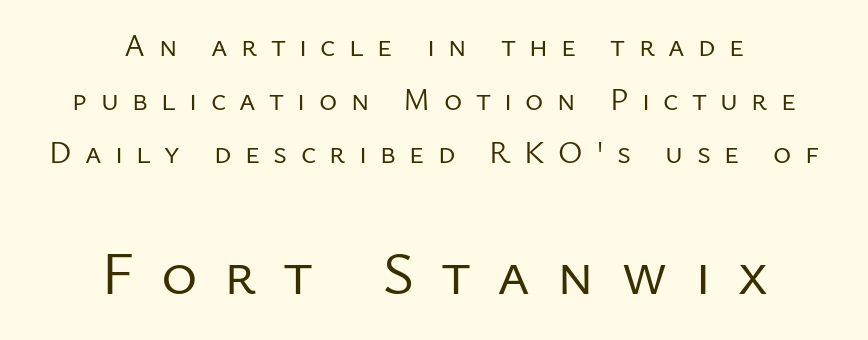
This is the regular roman posture of the typeface. Grotesque or geometric, the face here clearly has no serifs. Looks like regular typesetting: each glyph gets only the width it needs. Compared with a typical body face, this is equally light or lighter still. Quick note: underline off.
